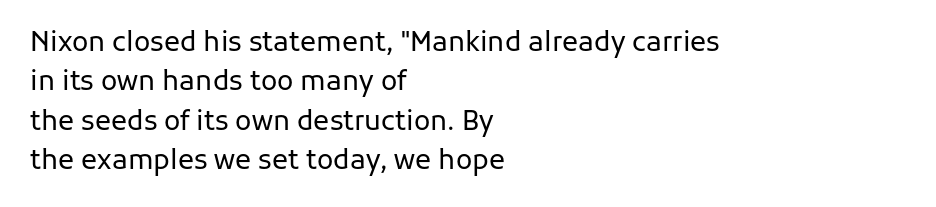
The image shows 27 px text type, upright; set left-aligned, normal line spacing (1.46x), normal letter spacing, not underlined.
